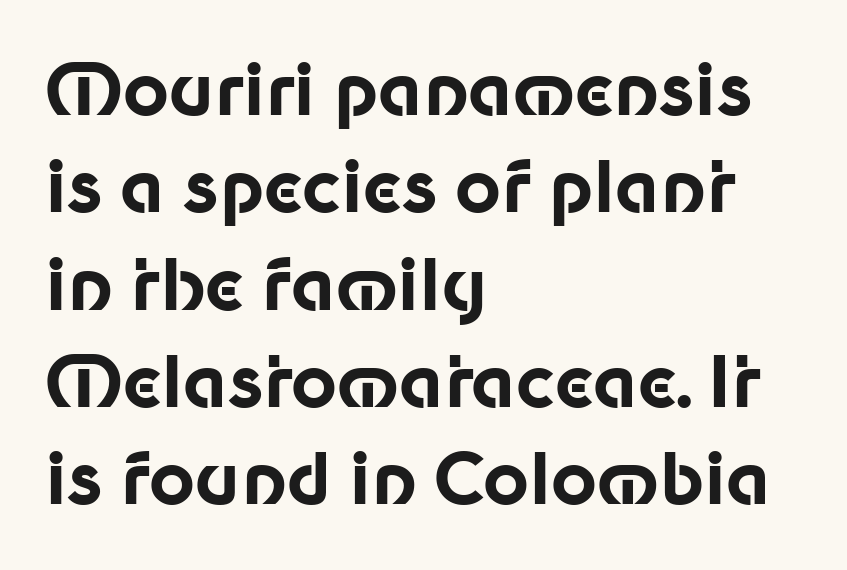
Q: Is the text bold? A: Yes.
Q: Is the text italic (slanted)? A: No, it is upright.
Q: Is the typeface a serif or a sans-serif typeface? A: Sans-serif.
Q: Is the text underlined? A: No.
Q: How is the paragraph aligned? A: Left-aligned.
Q: Is the spacing between letters normal or unusually wide? A: Normal.
Q: Is the spacing between lines tight, normal or loose? A: Normal.
Q: Width (condensed, normal, or wide)? A: Normal.
Q: Stroke contrast? A: Low.
Q: x-height? A: Medium.
Q: Monospaced? A: No.
